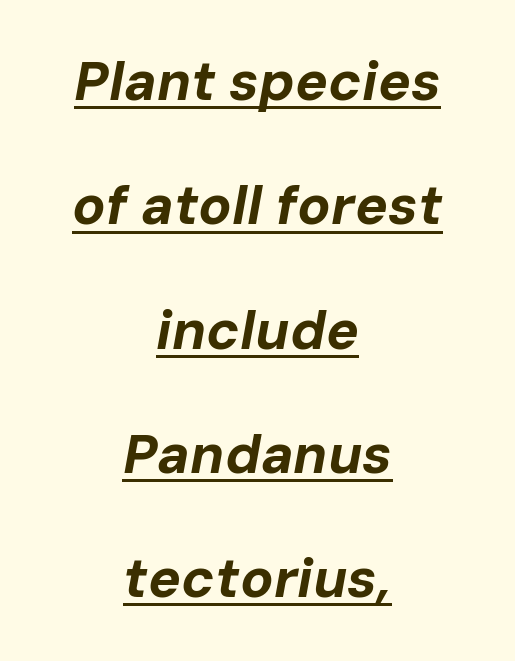
The image shows 55 px bold type, italic (leaning right); set centered, loose line spacing (2.26x), normal letter spacing, underlined; low stroke contrast and a medium x-height.
